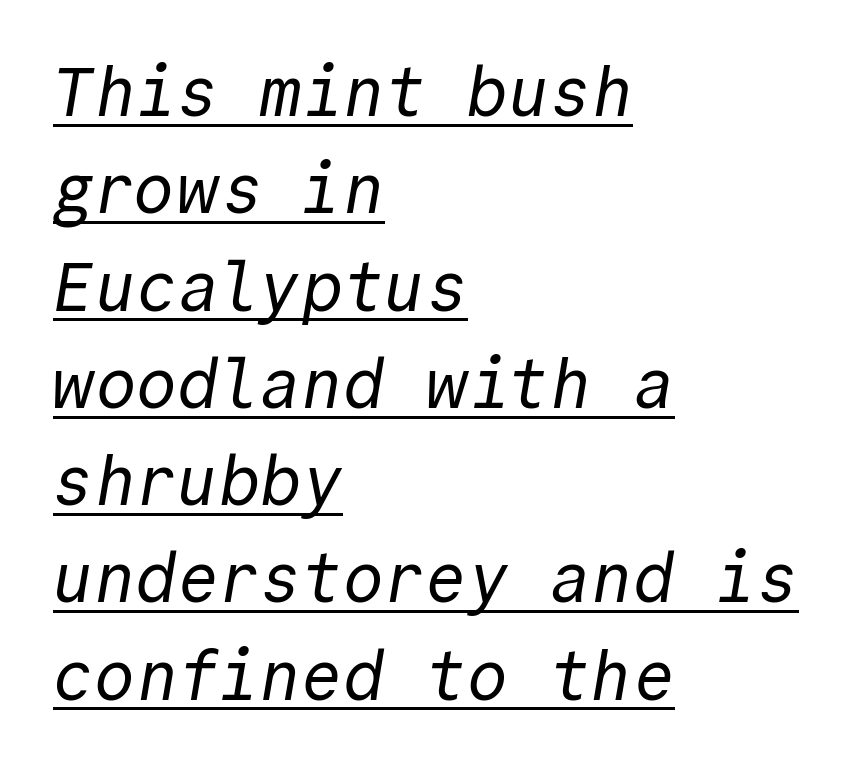
{"serif": "no", "bold": "no", "weight": "regular", "width": "normal", "x_height": "medium", "monospaced": "yes", "underline": "yes", "align": "left", "line_spacing": "normal", "line_spacing_ratio": 1.41, "letter_spacing": "normal", "letter_spacing_em": 0.0, "glyph_px": 69}
